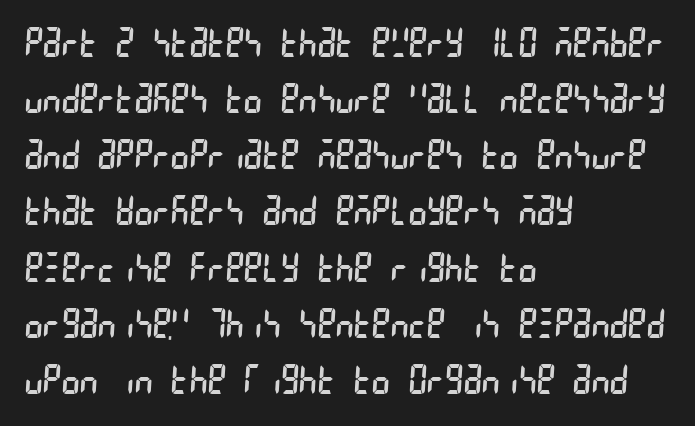
The letters look calm and open, with moderate or lighter stems. The designer went with a sans here, leaving each stem footless. The letterforms sit shoulder to shoulder at normal distance. Each row of text sits above clean, open space. Every row of glyphs begins at an identical x-position on the left. This block has exactly the height ordinary leading produces.
